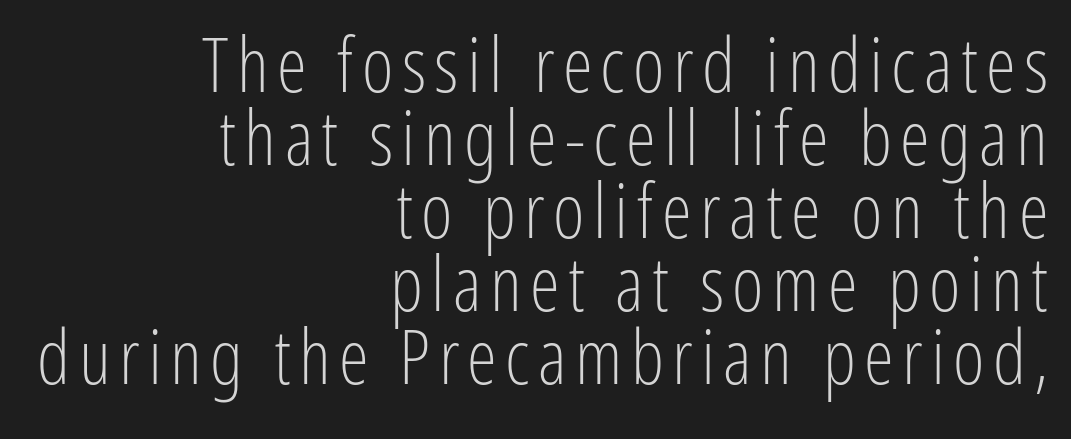
Q: Is the text bold? A: No.
Q: Is the text italic (slanted)? A: No, it is upright.
Q: Is the typeface a serif or a sans-serif typeface? A: Sans-serif.
Q: Is the text underlined? A: No.
Q: How is the paragraph aligned? A: Right-aligned.
Q: Is the spacing between lines tight, normal or loose? A: Tight.
Q: Width (condensed, normal, or wide)? A: Condensed.
Q: Stroke contrast? A: Low.
Q: x-height? A: Medium.
Q: Monospaced? A: No.
